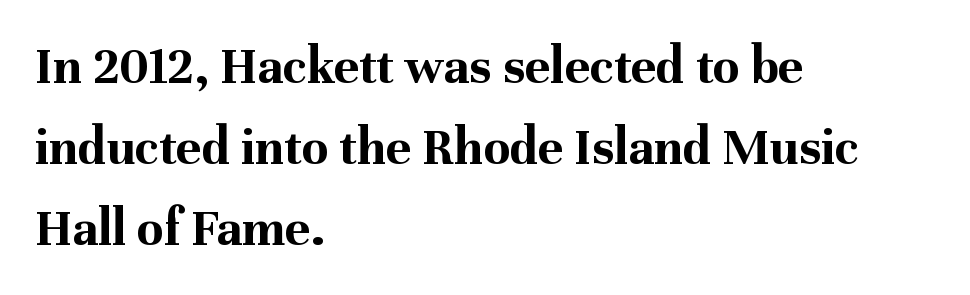
Nope, not italic — everything's standing straight. No word sits above an underline. The lines sit at an ordinary, default distance from one another. Stroke terminals: seriffed. The tracking reads as untouched default to a designer's eye.
